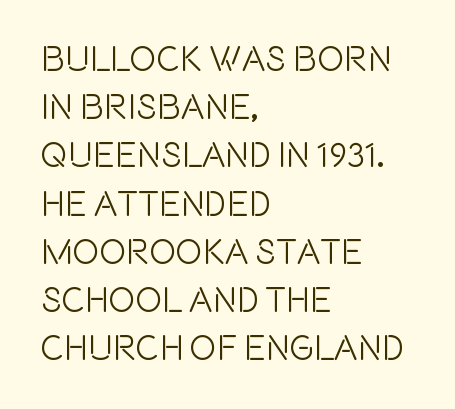
The image shows 36 px condensed sans-serif type, upright; set left-aligned, normal line spacing (1.34x), normal letter spacing, not underlined; a large x-height.
